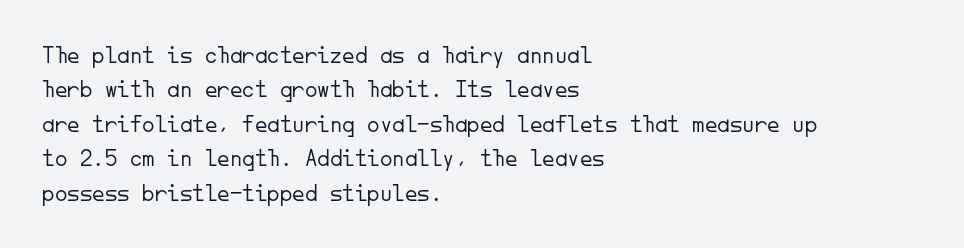
Q: Is the text bold? A: No.
Q: Is the text italic (slanted)? A: No, it is upright.
Q: Is the text underlined? A: No.
Q: How is the paragraph aligned? A: Left-aligned.
Q: Is the spacing between letters normal or unusually wide? A: Normal.
Q: Is the spacing between lines tight, normal or loose? A: Normal.
